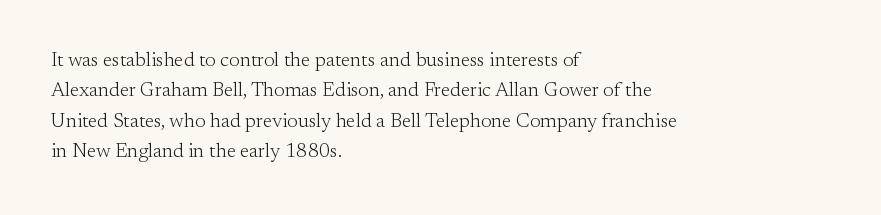
Q: Is the text bold? A: No.
Q: Is the text italic (slanted)? A: No, it is upright.
Q: Is the text underlined? A: No.
Q: How is the paragraph aligned? A: Left-aligned.
Q: Is the spacing between letters normal or unusually wide? A: Normal.
Q: Is the spacing between lines tight, normal or loose? A: Normal.
